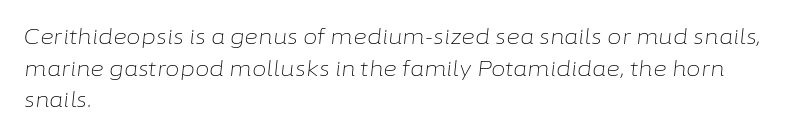
{"italic": "yes", "lean": "right", "slant_degrees": 6, "bold": "no", "underline": "no", "align": "left", "line_spacing": "normal", "line_spacing_ratio": 1.51, "letter_spacing": "normal", "letter_spacing_em": 0.0, "glyph_px": 21}
